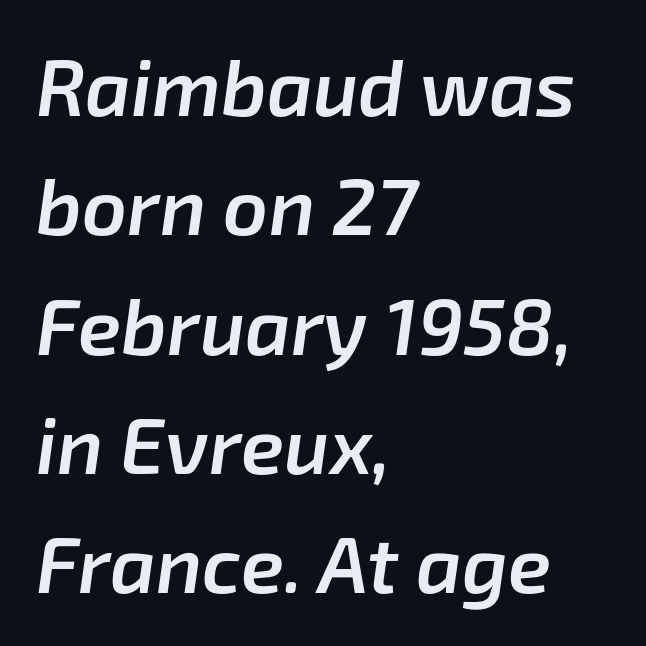
The image shows 79 px semibold type, italic (leaning right); set left-aligned, normal line spacing (1.51x), normal letter spacing, not underlined; low stroke contrast and a medium x-height.
